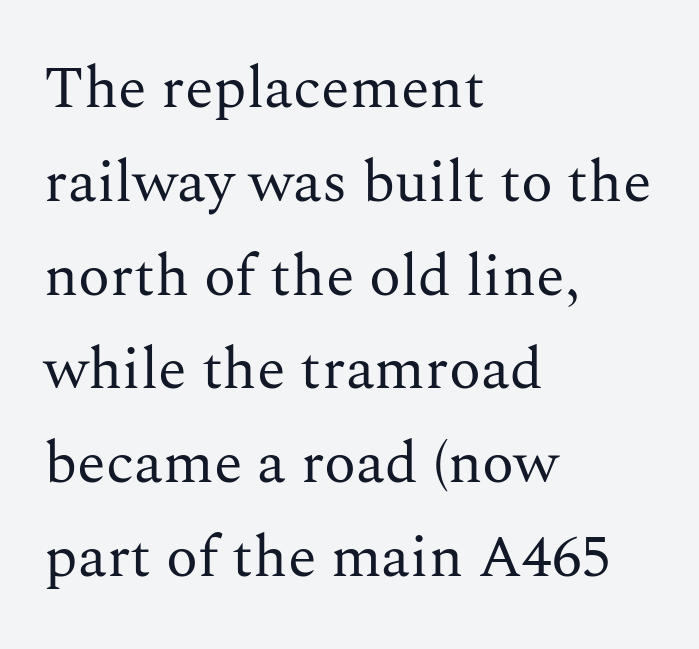
The image shows 59 px regular-weight serif type, upright; set left-aligned, normal line spacing (1.59x), normal letter spacing, not underlined; medium stroke contrast and a medium x-height.
